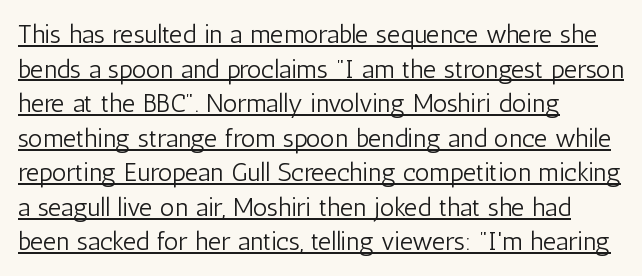
The image shows 26 px text type, upright; set left-aligned, normal line spacing (1.33x), normal letter spacing, underlined.
